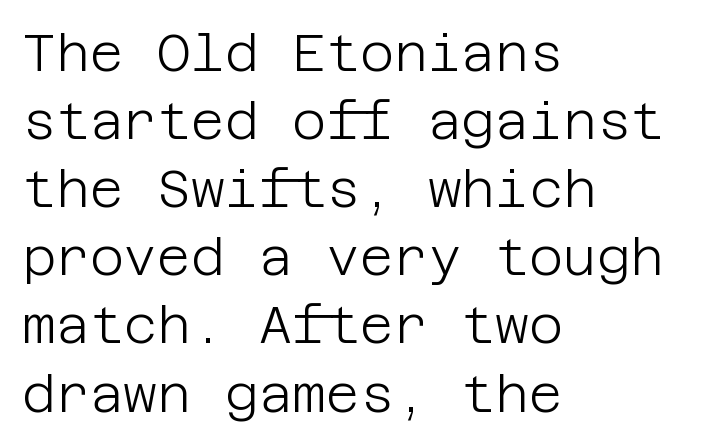
The image shows 52 px light sans-serif type, upright; set left-aligned, normal line spacing (1.31x), normal letter spacing, not underlined; low stroke contrast and a large x-height.
